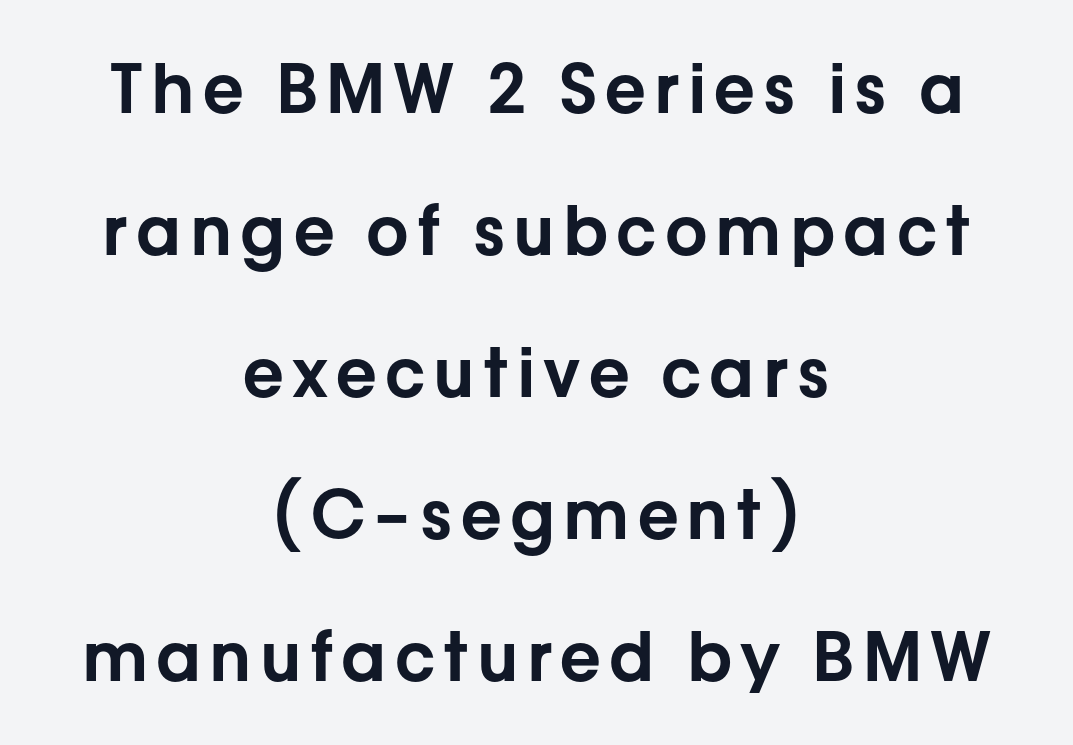
A typesetter would call this proportional, since set widths differ per character. A sans-serif font was chosen for this passage. Horizontal bands of white between lines are thick stripes. Alignment: centered.
